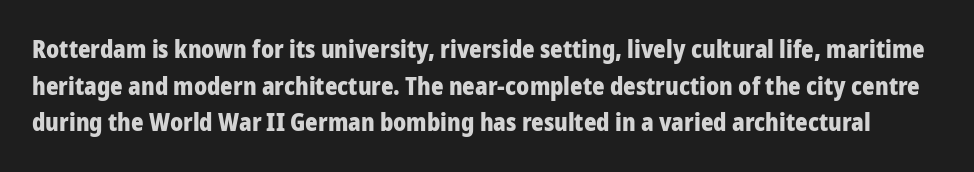
Q: Is the text bold? A: Yes.
Q: Is the text italic (slanted)? A: No, it is upright.
Q: Is the text underlined? A: No.
Q: Is the spacing between letters normal or unusually wide? A: Normal.
Q: Is the spacing between lines tight, normal or loose? A: Normal.
